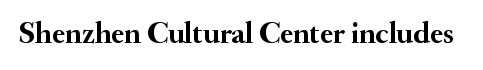
Observe the serifs anchoring each vertical stroke in this sample. The type sits square on the baseline with zero lean. The rendering uses natural spacing where letterforms have individual widths. The gaps between neighbouring characters are ordinary and unremarkable. The font is running at its bold setting. Words float on clear page, feet unadorned.
